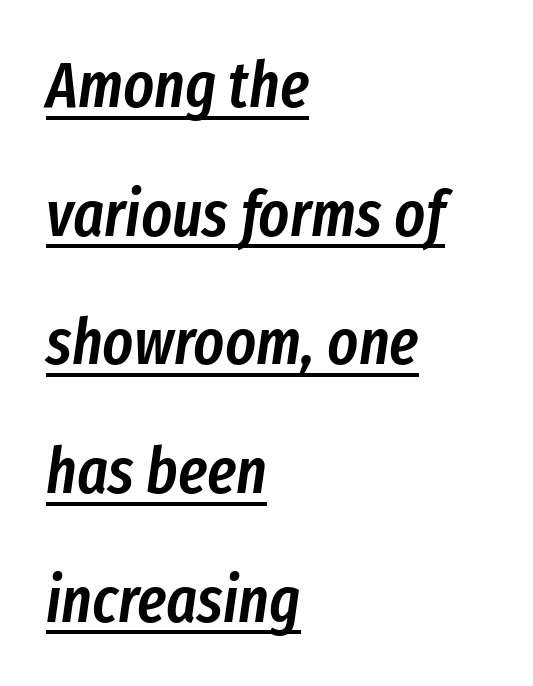
{"italic": "yes", "lean": "right", "slant_degrees": 8, "bold": "semi", "weight": "semibold", "width": "condensed", "stroke_contrast": "low", "x_height": "medium", "monospaced": "no", "underline": "yes", "align": "left", "line_spacing": "loose", "line_spacing_ratio": 1.98, "letter_spacing": "normal", "letter_spacing_em": 0.0, "glyph_px": 65}
